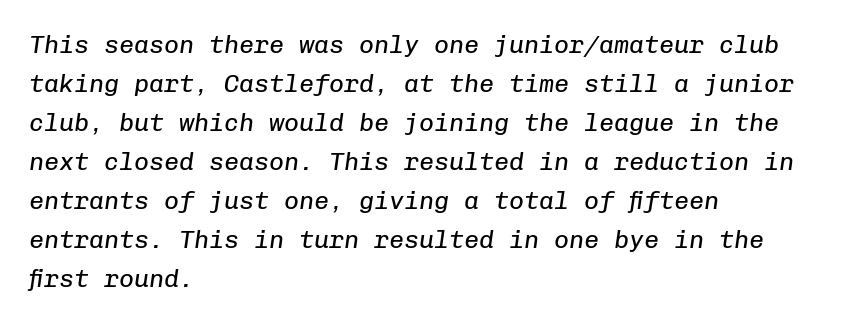
The image shows 25 px text type, italic (leaning right); set left-aligned, normal line spacing (1.56x), normal letter spacing, not underlined.
